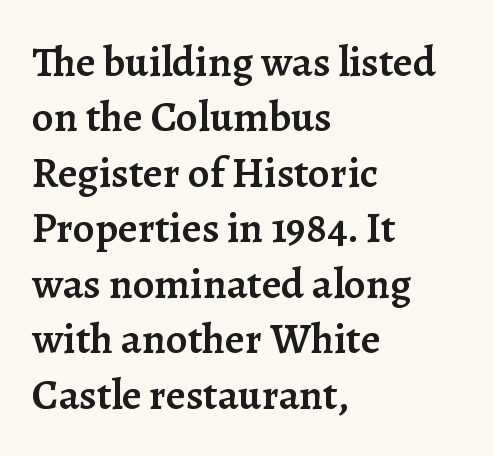
{"serif": "yes", "italic": "no", "bold": "semi", "weight": "semibold", "width": "normal", "stroke_contrast": "low", "x_height": "medium", "monospaced": "no", "underline": "no", "align": "left", "line_spacing": "normal", "line_spacing_ratio": 1.29, "letter_spacing": "normal", "letter_spacing_em": 0.0, "glyph_px": 43}
